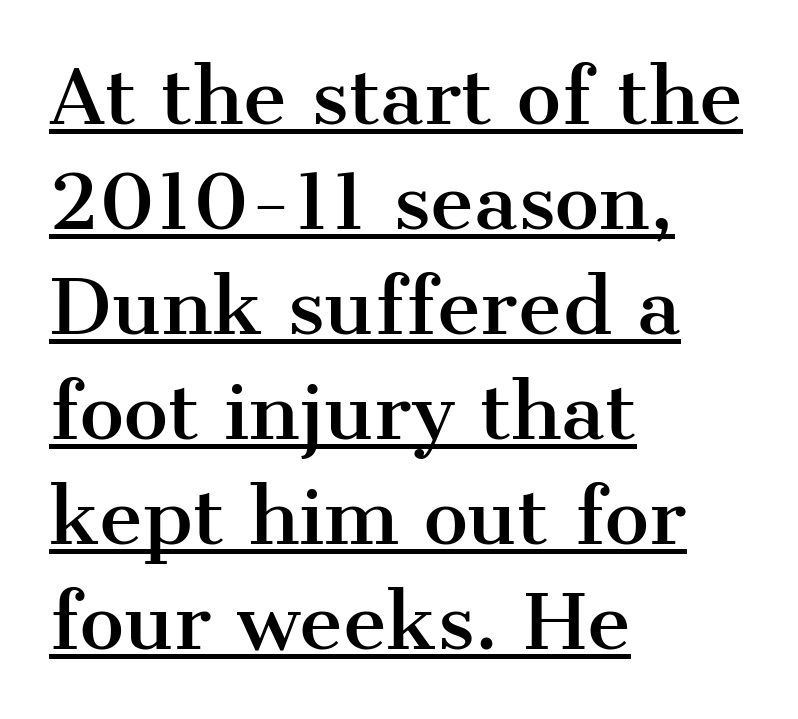
Q: Is the text italic (slanted)? A: No, it is upright.
Q: Is the typeface a serif or a sans-serif typeface? A: Serif.
Q: Is the text underlined? A: Yes.
Q: How is the paragraph aligned? A: Left-aligned.
Q: Is the spacing between letters normal or unusually wide? A: Normal.
Q: Is the spacing between lines tight, normal or loose? A: Normal.
Q: Width (condensed, normal, or wide)? A: Normal.
Q: Stroke contrast? A: Medium.
Q: x-height? A: Medium.
Q: Monospaced? A: No.
